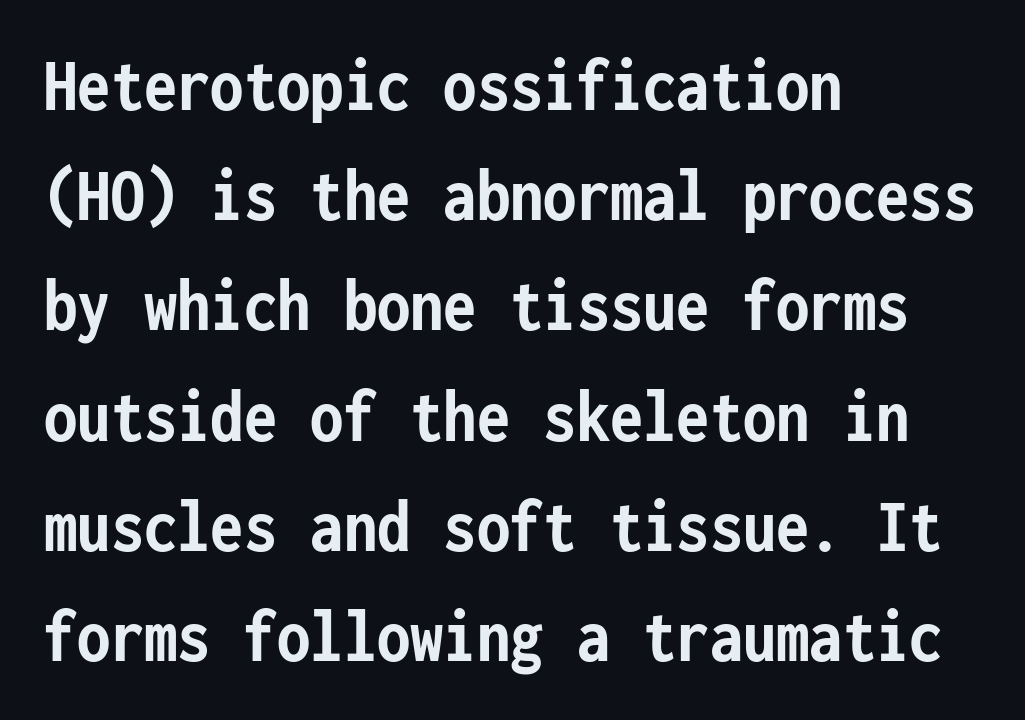
Each line starts at the same left margin while the right side varies. A bare baseline throughout the passage. The typography opts for an upright posture over an oblique one. Fixed-width glyphs throughout — classic coding-font behaviour.
